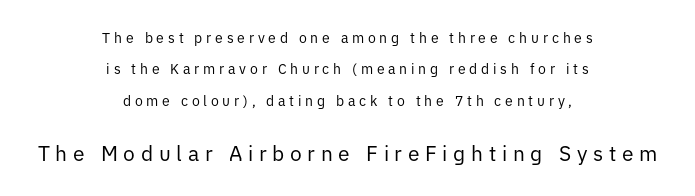
Q: Is the text bold? A: No.
Q: Is the text italic (slanted)? A: No, it is upright.
Q: Is the text underlined? A: No.
Q: How is the paragraph aligned? A: Centered.
Q: Is the spacing between letters normal or unusually wide? A: Unusually wide.
Q: Is the spacing between lines tight, normal or loose? A: Loose.
Q: Which block of text is set in a larger size, the first (top) or the second (bottom)? A: The second (bottom) one.
